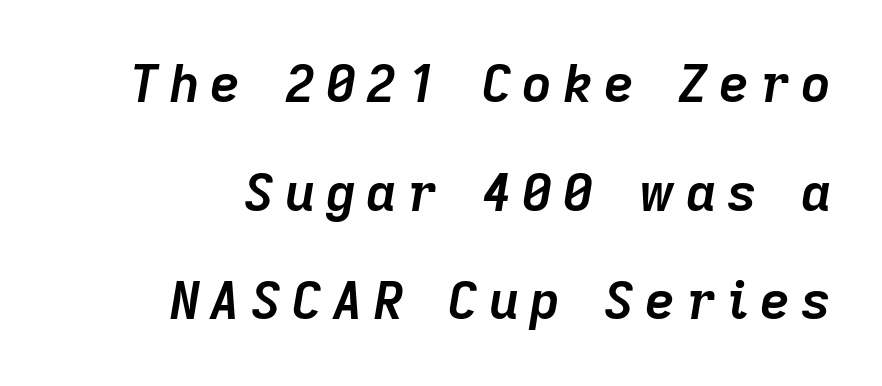
Looks like regular typesetting: each glyph gets only the width it needs. A student would call this right alignment; a typographer would say flush right, rag left. Reading down the column, the eye jumps a long way to each next line. The passage shown is emphatically bold. The glyphs look as if they've been sheared to an angle.
